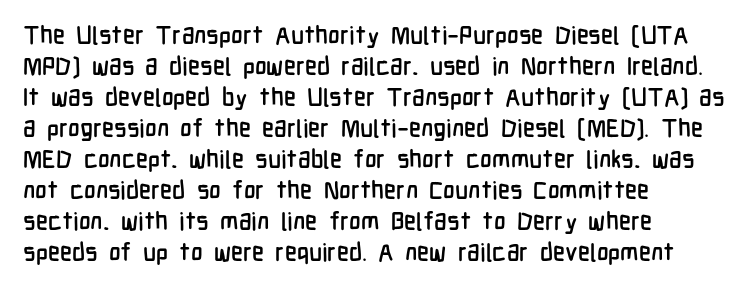
{"italic": "no", "underline": "no", "align": "left", "line_spacing_ratio": 1.24, "letter_spacing": "normal", "letter_spacing_em": 0.0, "glyph_px": 25}
